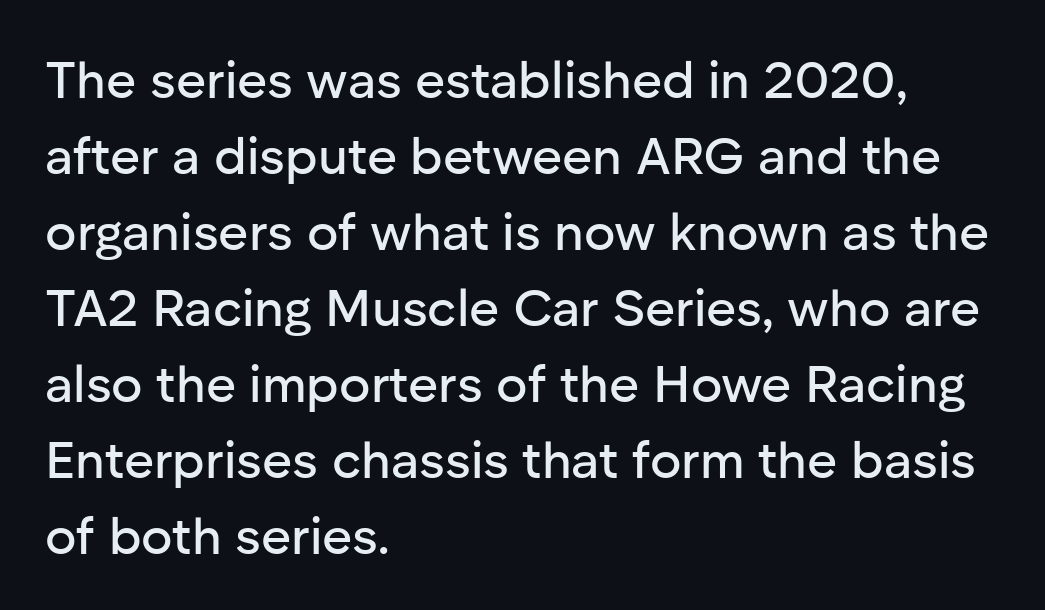
The passage shown is typed in a proportional face where columns would drift. There is no visible air inserted between adjacent glyphs. The foot of each line stays bare and open. Does the lettering tilt? It doesn't — this is upright. Check where the strokes stop: nothing finishes them off — pure sans. Casual observation: everything's shoved over to the left.
